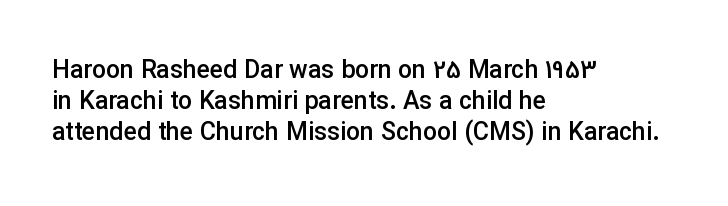
A classic flush-left, rag-right setting is used for this passage. The face used here is rendered with its standard letterfit. Decoration check: the copy has no underline. Caption: semibold face, moderately heavy strokes. Quick note: not italic, upright.
